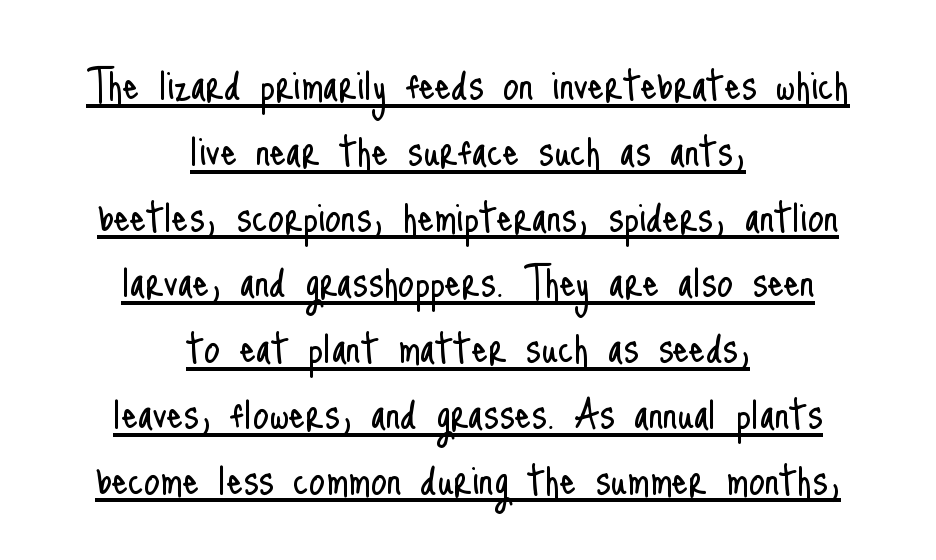
Q: Is the text bold? A: No.
Q: Is the text italic (slanted)? A: No, it is upright.
Q: Is the typeface a serif or a sans-serif typeface? A: Sans-serif.
Q: Is the text underlined? A: Yes.
Q: How is the paragraph aligned? A: Centered.
Q: Is the spacing between letters normal or unusually wide? A: Normal.
Q: Is the spacing between lines tight, normal or loose? A: Normal.
Q: Width (condensed, normal, or wide)? A: Condensed.
Q: Stroke contrast? A: Low.
Q: x-height? A: Small.
Q: Monospaced? A: No.
